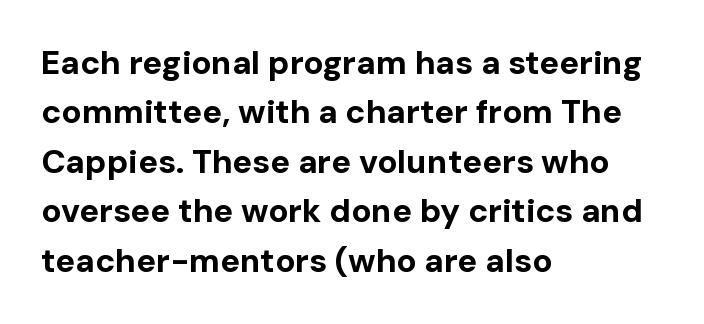
The image shows 33 px bold sans-serif type, upright; set left-aligned, normal line spacing (1.5x), normal letter spacing, not underlined; low stroke contrast and a medium x-height.
